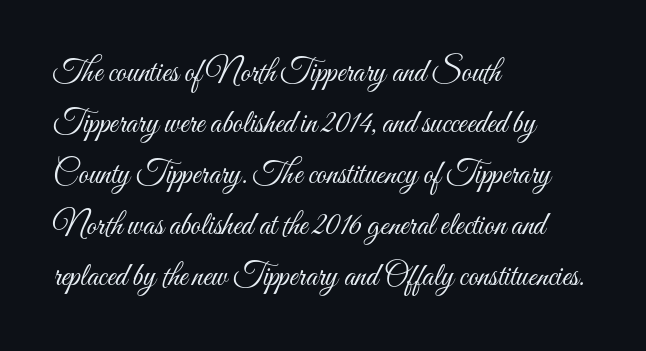
Q: Is the text bold? A: No.
Q: Is the text italic (slanted)? A: Yes.
Q: Is the text underlined? A: No.
Q: How is the paragraph aligned? A: Left-aligned.
Q: Is the spacing between letters normal or unusually wide? A: Normal.
Q: Is the spacing between lines tight, normal or loose? A: Normal.
Q: Width (condensed, normal, or wide)? A: Condensed.
Q: Stroke contrast? A: Medium.
Q: x-height? A: Small.
Q: Monospaced? A: No.
